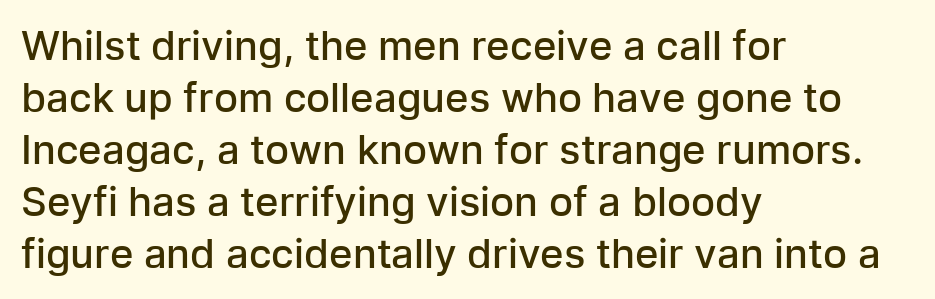
The image shows 40 px semibold sans-serif type, upright; set left-aligned, normal line spacing (1.3x), normal letter spacing, not underlined; low stroke contrast and a medium x-height.
